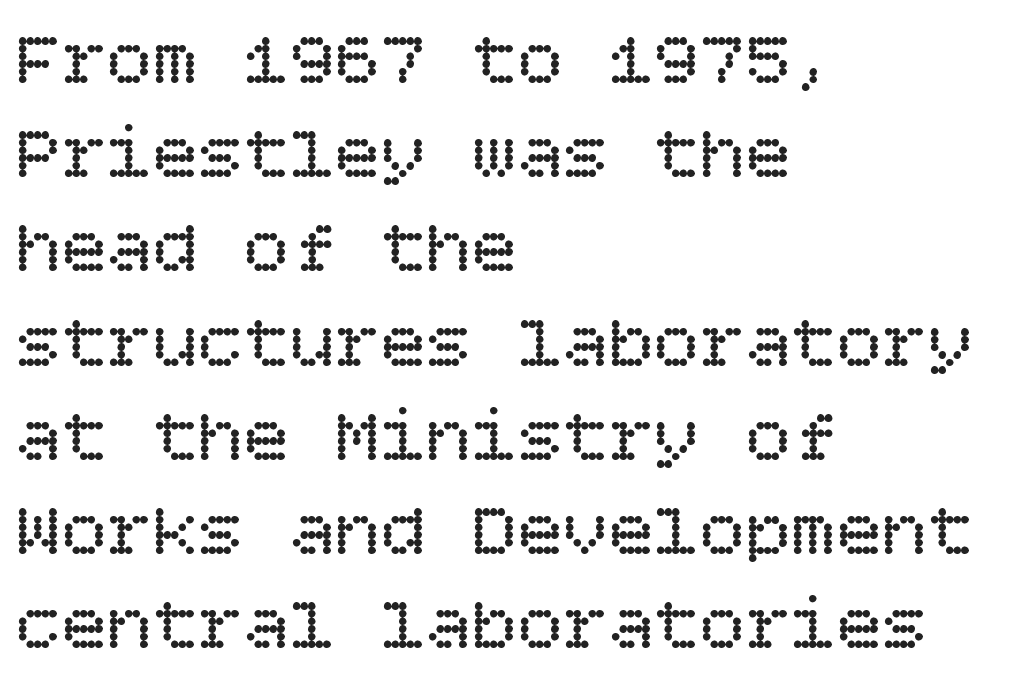
Words appear dense and cohesive because spacing is normal. The specimen omits any rule beneath the text block's lines. The ragged edge is on the right, which tells us the setting is flush left. Letters have the restrained weight of plain body copy at most. Nope, not italic — everything's standing straight.
